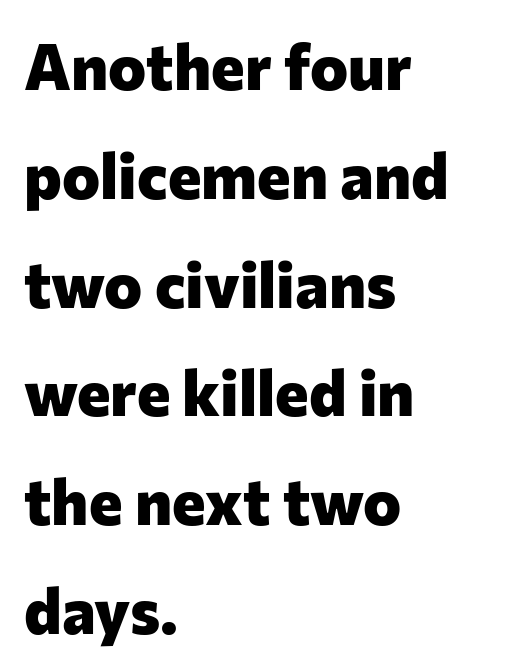
{"serif": "no", "italic": "no", "bold": "yes", "weight": "heavy", "width": "normal", "stroke_contrast": "low", "x_height": "medium", "monospaced": "no", "underline": "no", "align": "left", "line_spacing": "normal", "line_spacing_ratio": 1.7, "letter_spacing": "normal", "letter_spacing_em": 0.0, "glyph_px": 64}
